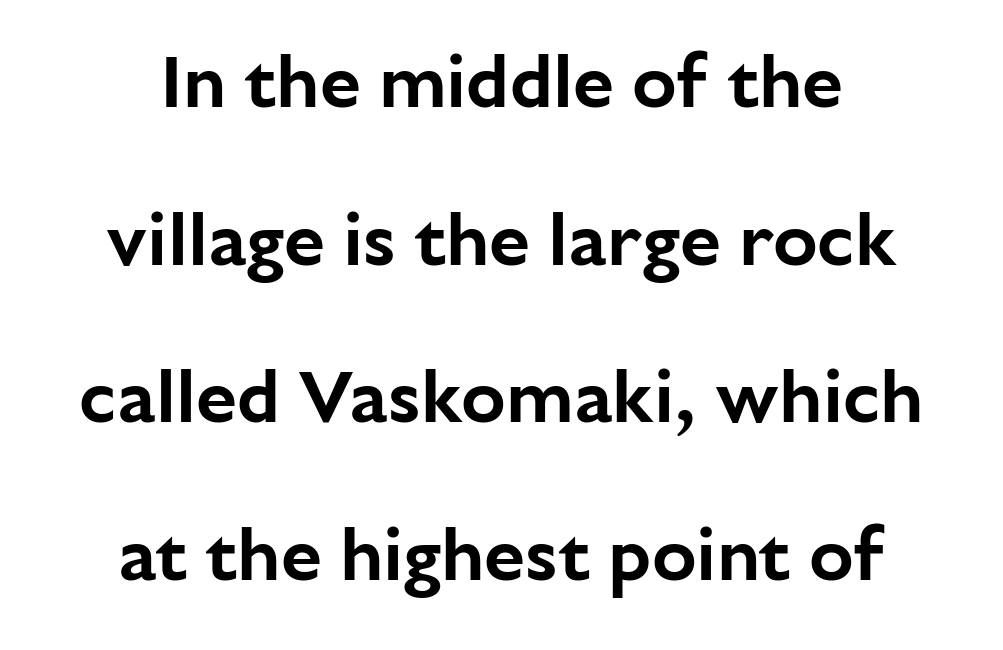
A typesetter would call this zero additional tracking. Rows of type keep a wide berth in the vertical direction. Designer's note — italics off, roman on. These lines are rendered in a variable-pitch font. In terms of letterform style, serifs are entirely absent.
